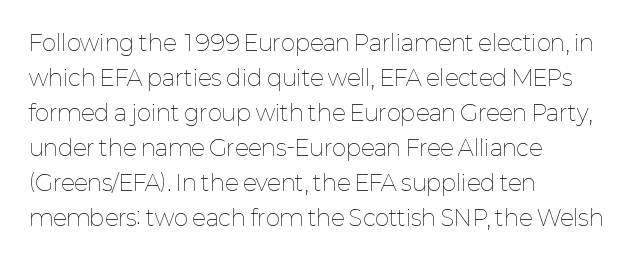
The image shows 22 px text type, upright; set left-aligned, normal line spacing (1.59x), normal letter spacing, not underlined.
